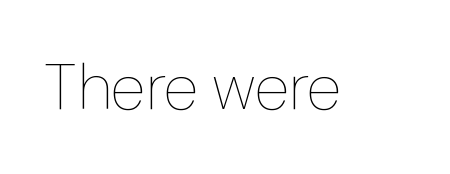
Is the type heavy? It reads as light-to-regular instead. The space beneath each line is pristine and unruled. Style check: upright. Each letter keeps its own natural width here, so spacing adapts to shape. The line texture is even and compact thanks to regular tracking.
